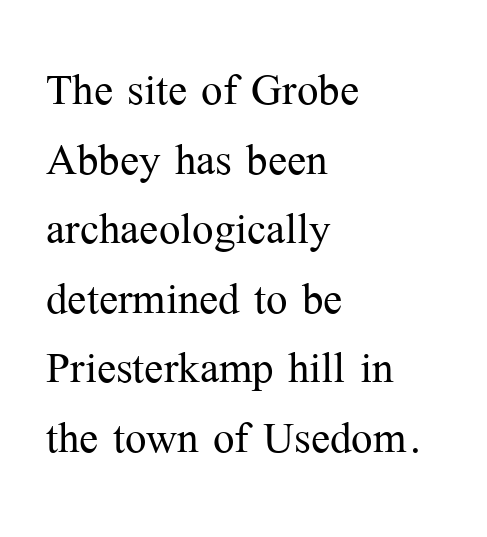
Here the designer chose a conventional face with non-uniform glyph widths. Each letter's strokes conclude with small projecting serifs. These lines were composed using upright roman letters. Unbolded letterforms with no extra heft.
